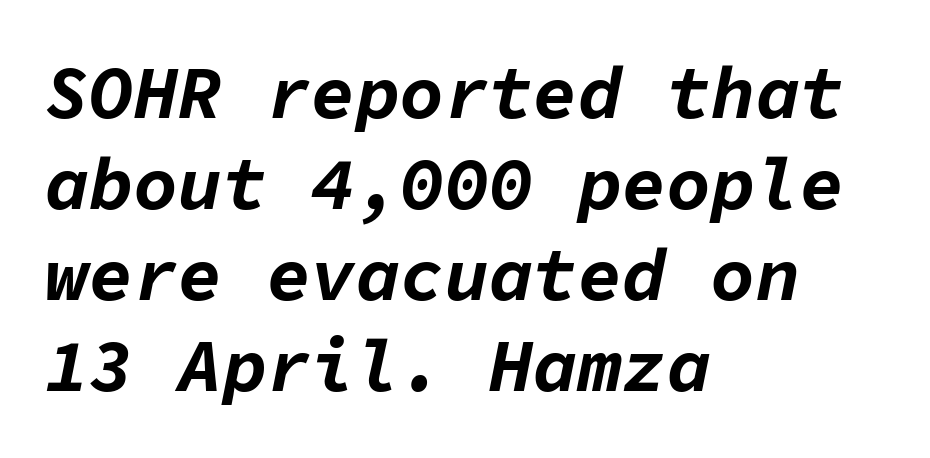
Q: Is the text bold? A: Yes.
Q: Is the text italic (slanted)? A: Yes, it leans right by about 11 degrees.
Q: Is the text underlined? A: No.
Q: How is the paragraph aligned? A: Left-aligned.
Q: Is the spacing between letters normal or unusually wide? A: Normal.
Q: Width (condensed, normal, or wide)? A: Normal.
Q: Stroke contrast? A: Low.
Q: x-height? A: Medium.
Q: Monospaced? A: Yes.
